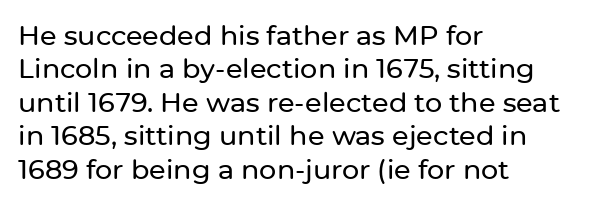
{"italic": "no", "underline": "no", "align": "left", "line_spacing_ratio": 1.24, "letter_spacing": "normal", "letter_spacing_em": 0.0, "glyph_px": 27}
